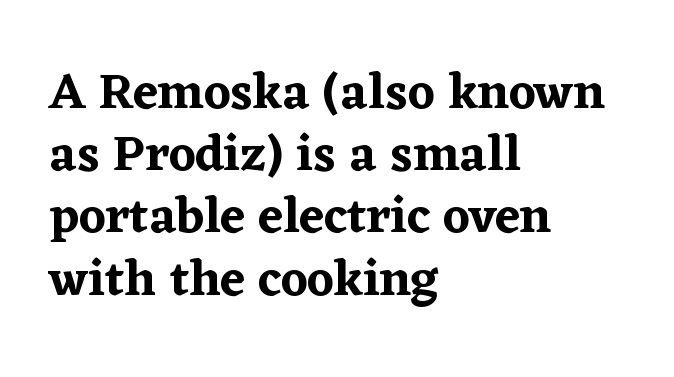
Q: Is the text italic (slanted)? A: No, it is upright.
Q: Is the typeface a serif or a sans-serif typeface? A: Serif.
Q: Is the text underlined? A: No.
Q: How is the paragraph aligned? A: Left-aligned.
Q: Is the spacing between letters normal or unusually wide? A: Normal.
Q: Width (condensed, normal, or wide)? A: Normal.
Q: Stroke contrast? A: Low.
Q: x-height? A: Medium.
Q: Monospaced? A: No.
